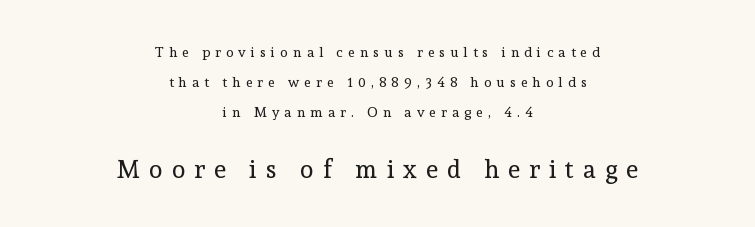
The image shows 25 px text type, upright; set centered, loose line spacing (2.16x), unusually wide letter spacing (+0.36 em), not underlined; the second (bottom) block is 1.79x larger.
